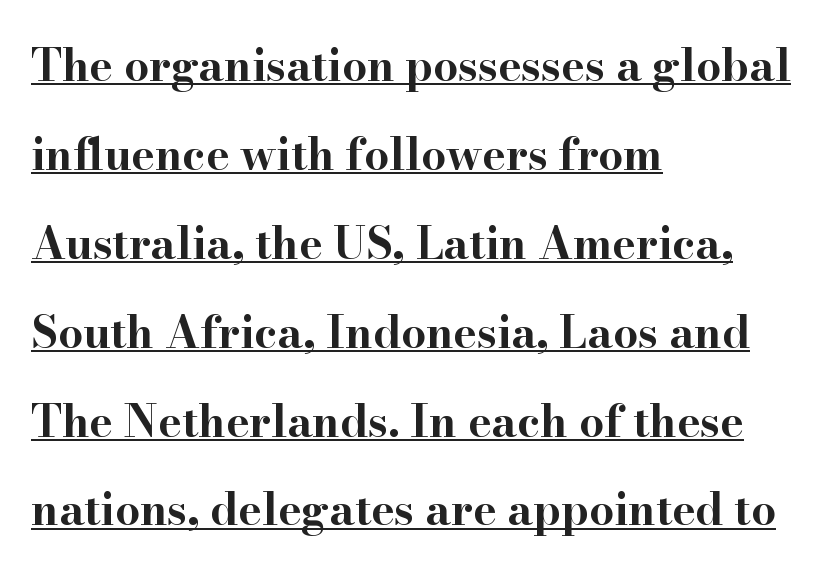
Italic? Not at all — the glyphs are vertical. If you measured baseline to baseline, you'd find a long distance. I'd call this a serif setting — the letters wear small feet. These words are printed bold, with thick strokes throughout. The words here are underlined. Do the characters align in a grid? No, the font is proportional.
